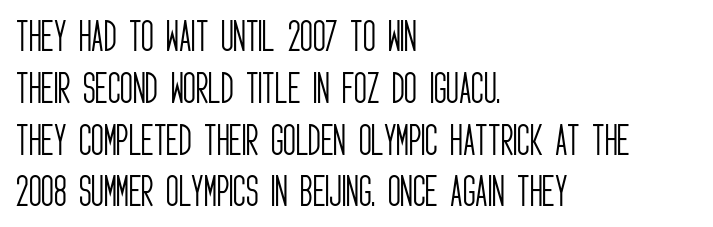
Q: Is the text bold? A: No.
Q: Is the text italic (slanted)? A: No, it is upright.
Q: Is the typeface a serif or a sans-serif typeface? A: Sans-serif.
Q: Is the text underlined? A: No.
Q: How is the paragraph aligned? A: Left-aligned.
Q: Is the spacing between letters normal or unusually wide? A: Normal.
Q: Is the spacing between lines tight, normal or loose? A: Normal.
Q: Width (condensed, normal, or wide)? A: Condensed.
Q: Stroke contrast? A: Low.
Q: x-height? A: Large.
Q: Monospaced? A: No.
